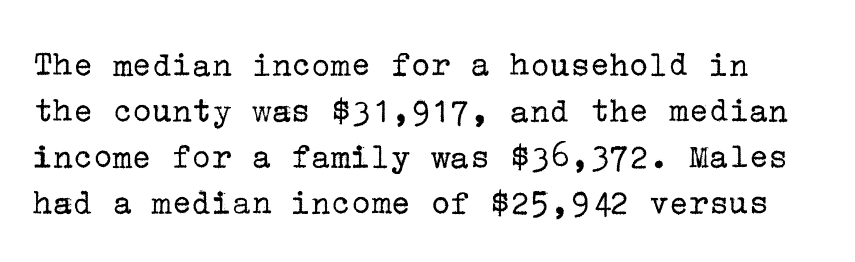
Q: Is the text bold? A: No.
Q: Is the text italic (slanted)? A: No, it is upright.
Q: Is the typeface a serif or a sans-serif typeface? A: Serif.
Q: Is the text underlined? A: No.
Q: Is the spacing between letters normal or unusually wide? A: Normal.
Q: Width (condensed, normal, or wide)? A: Normal.
Q: Stroke contrast? A: Low.
Q: x-height? A: Medium.
